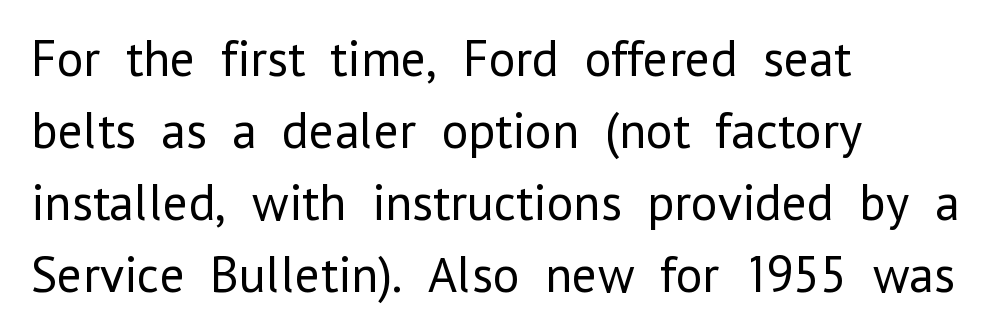
Q: Is the text bold? A: No.
Q: Is the text italic (slanted)? A: No, it is upright.
Q: Is the typeface a serif or a sans-serif typeface? A: Sans-serif.
Q: Is the text underlined? A: No.
Q: How is the paragraph aligned? A: Left-aligned.
Q: Is the spacing between letters normal or unusually wide? A: Normal.
Q: Is the spacing between lines tight, normal or loose? A: Normal.
Q: Width (condensed, normal, or wide)? A: Normal.
Q: Stroke contrast? A: Low.
Q: x-height? A: Medium.
Q: Monospaced? A: No.
